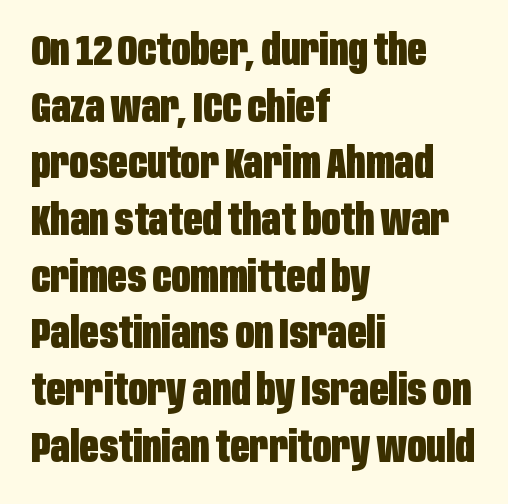
{"serif": "no", "italic": "no", "bold": "yes", "weight": "heavy", "width": "condensed", "stroke_contrast": "low", "x_height": "large", "monospaced": "no", "underline": "no", "align": "left", "line_spacing": "normal", "line_spacing_ratio": 1.35, "letter_spacing": "normal", "letter_spacing_em": 0.0, "glyph_px": 42}
